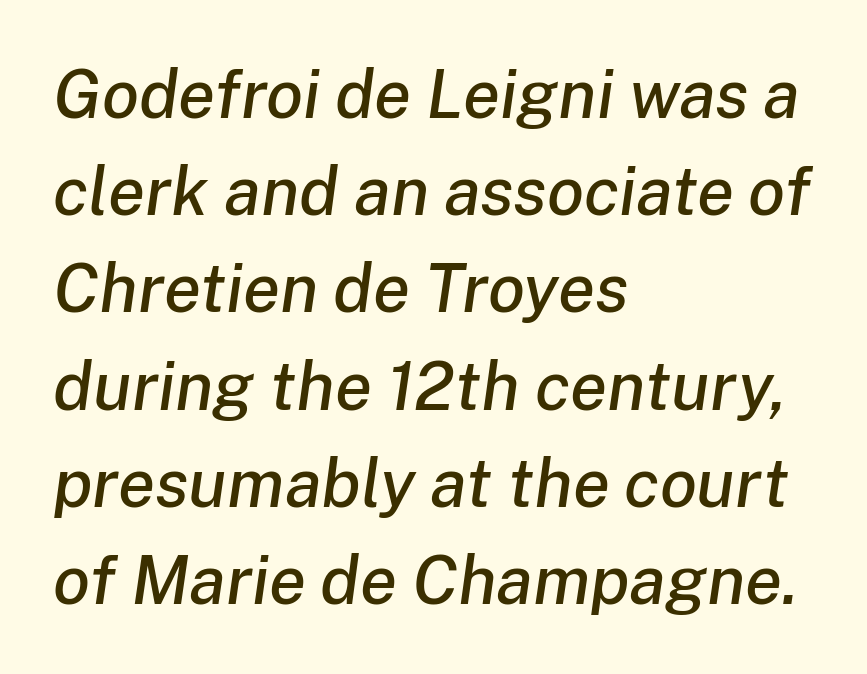
The image shows 68 px text type, italic (leaning right); set left-aligned, normal line spacing (1.43x), normal letter spacing, not underlined; low stroke contrast and a medium x-height.
